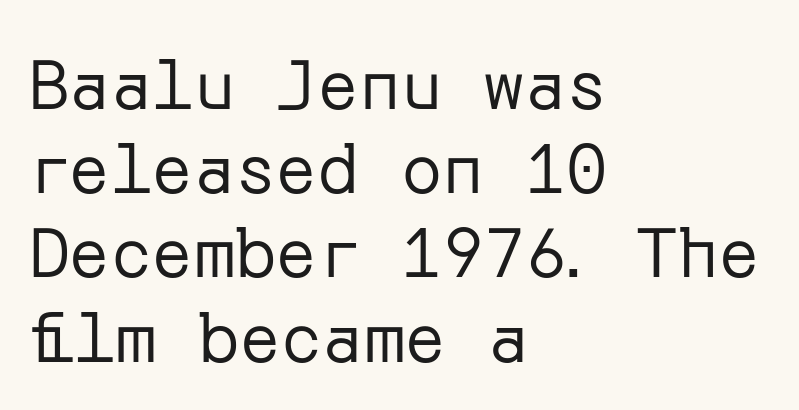
The image shows 69 px regular-weight sans-serif type, upright; set left-aligned, line spacing 1.22x, normal letter spacing, not underlined; low stroke contrast and a medium x-height.
